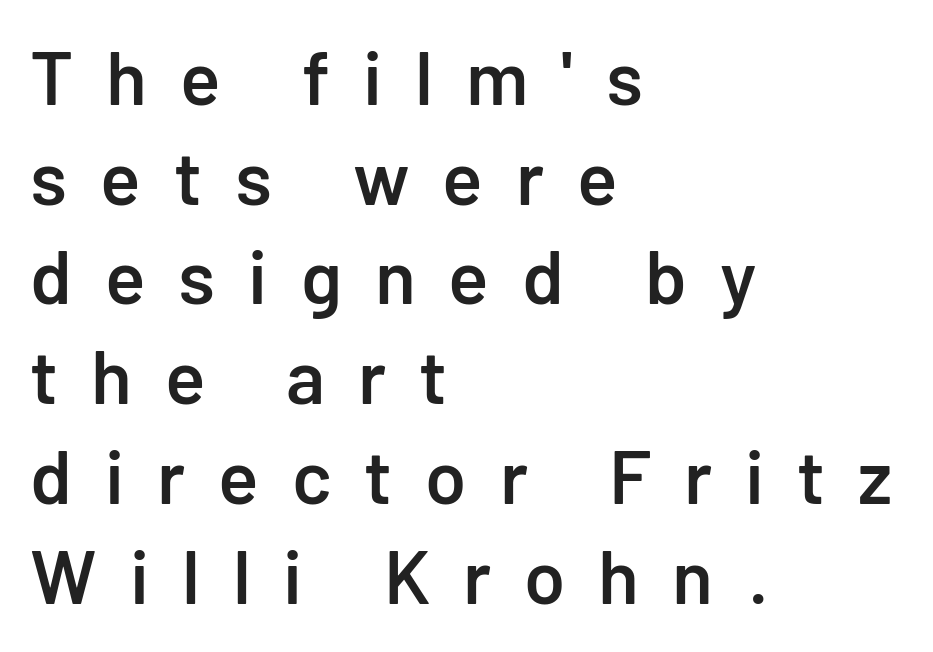
{"serif": "no", "italic": "no", "bold": "semi", "weight": "semibold", "width": "normal", "stroke_contrast": "low", "x_height": "medium", "monospaced": "no", "underline": "no", "align": "left", "line_spacing": "normal", "line_spacing_ratio": 1.33, "letter_spacing": "wide", "letter_spacing_em": 0.44, "glyph_px": 75}
